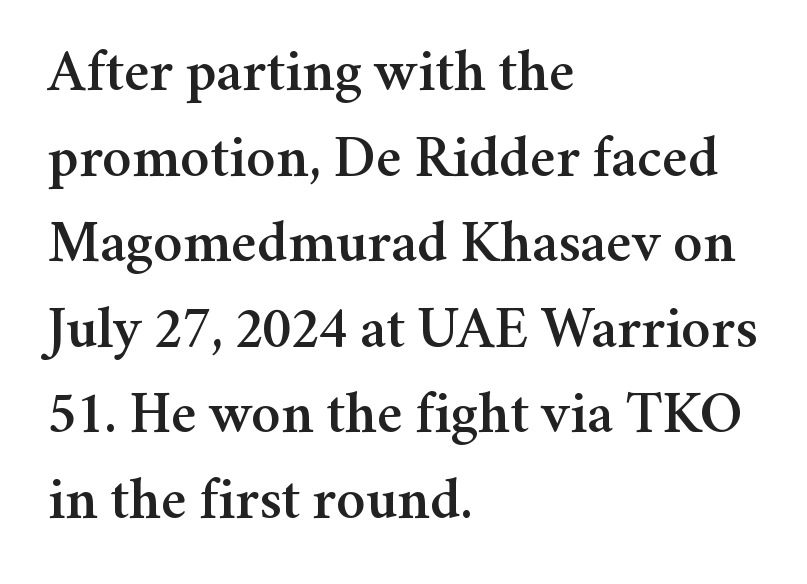
Q: Is the text italic (slanted)? A: No, it is upright.
Q: Is the typeface a serif or a sans-serif typeface? A: Serif.
Q: Is the text underlined? A: No.
Q: How is the paragraph aligned? A: Left-aligned.
Q: Is the spacing between letters normal or unusually wide? A: Normal.
Q: Is the spacing between lines tight, normal or loose? A: Normal.
Q: Width (condensed, normal, or wide)? A: Normal.
Q: Stroke contrast? A: Medium.
Q: x-height? A: Medium.
Q: Monospaced? A: No.
